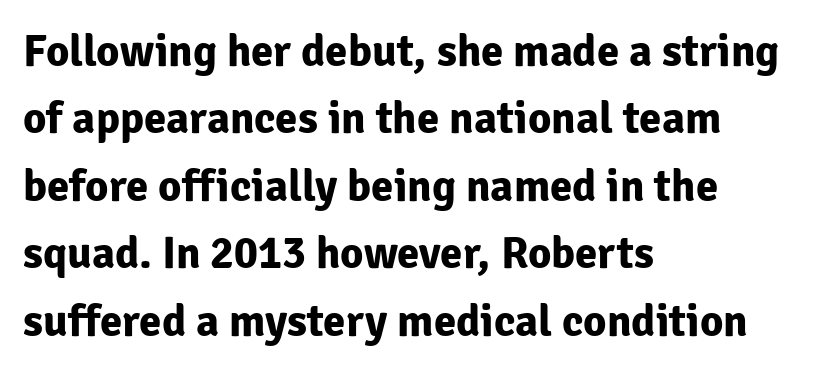
Honestly, the letter spacing is just normal — you wouldn't notice it. This is sans-serif lettering, the kind often seen on screens and signage. Anything drawn beneath the words? Only blank space. Varying glyph widths throughout — classic text-font behaviour. The letters stand straight up with perfectly vertical stems. Alignment: flush left.
